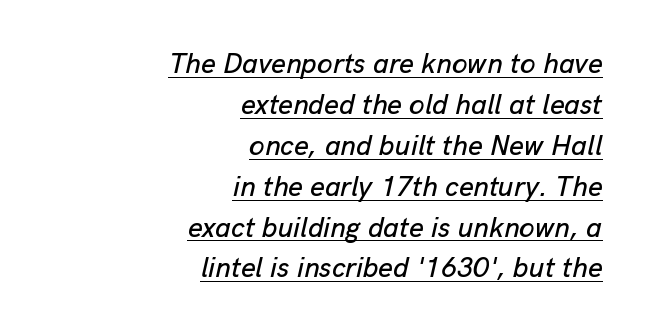
Q: Is the text italic (slanted)? A: Yes, it leans right by about 13 degrees.
Q: Is the text underlined? A: Yes.
Q: How is the paragraph aligned? A: Right-aligned.
Q: Is the spacing between letters normal or unusually wide? A: Normal.
Q: Is the spacing between lines tight, normal or loose? A: Normal.
Q: Width (condensed, normal, or wide)? A: Normal.
Q: Stroke contrast? A: Low.
Q: x-height? A: Medium.
Q: Monospaced? A: No.
